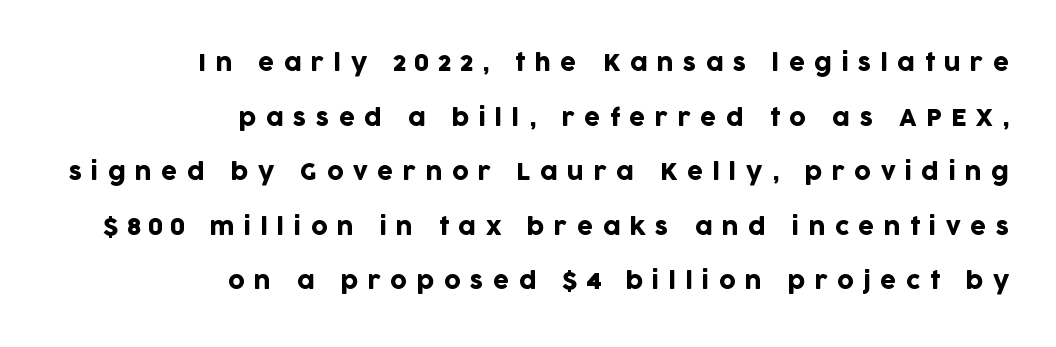
The image shows 23 px text type, upright; set right-aligned, loose line spacing (2.37x), unusually wide letter spacing (+0.41 em), not underlined.
